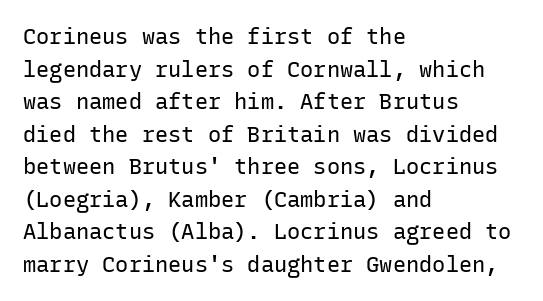
Q: Is the text bold? A: No.
Q: Is the text italic (slanted)? A: No, it is upright.
Q: Is the text underlined? A: No.
Q: How is the paragraph aligned? A: Left-aligned.
Q: Is the spacing between letters normal or unusually wide? A: Normal.
Q: Is the spacing between lines tight, normal or loose? A: Normal.
